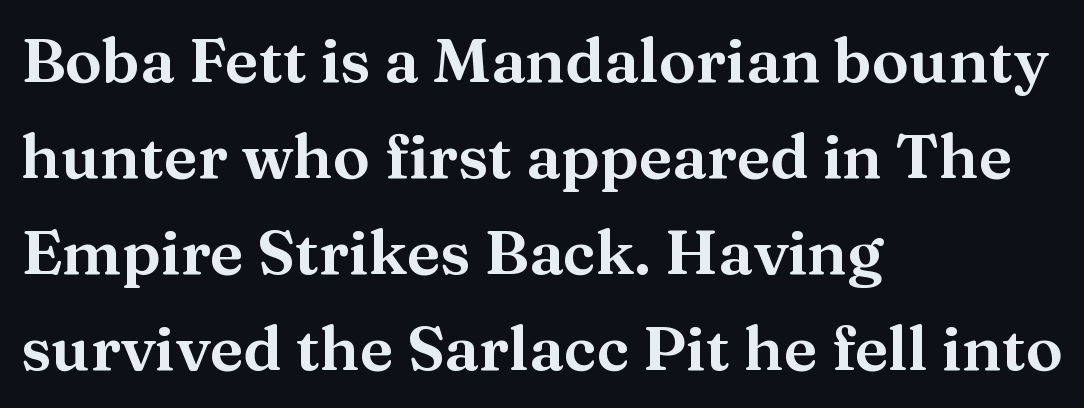
The image shows 62 px wide serif type, upright; set left-aligned, normal line spacing (1.55x), normal letter spacing, not underlined; medium stroke contrast and a medium x-height.
